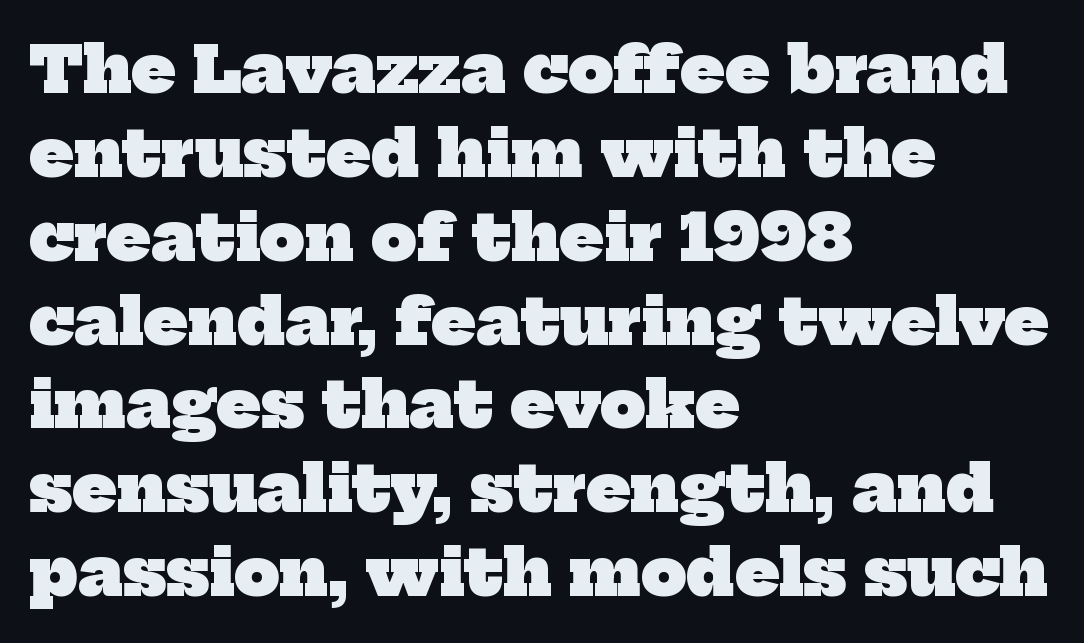
{"serif": "yes", "bold": "yes", "weight": "heavy", "width": "normal", "stroke_contrast": "low", "x_height": "medium", "monospaced": "no", "underline": "no", "align": "left", "line_spacing": "normal", "line_spacing_ratio": 1.31, "letter_spacing": "normal", "letter_spacing_em": 0.0, "glyph_px": 64}
